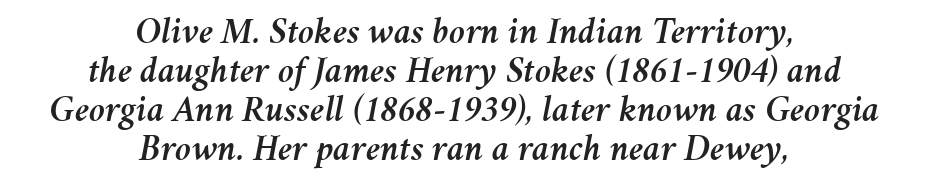
{"italic": "yes", "lean": "right", "slant_degrees": 11, "width": "normal", "stroke_contrast": "medium", "x_height": "medium", "monospaced": "no", "underline": "no", "align": "center", "line_spacing": "tight", "line_spacing_ratio": 1.05, "letter_spacing": "normal", "letter_spacing_em": 0.0, "glyph_px": 37}
